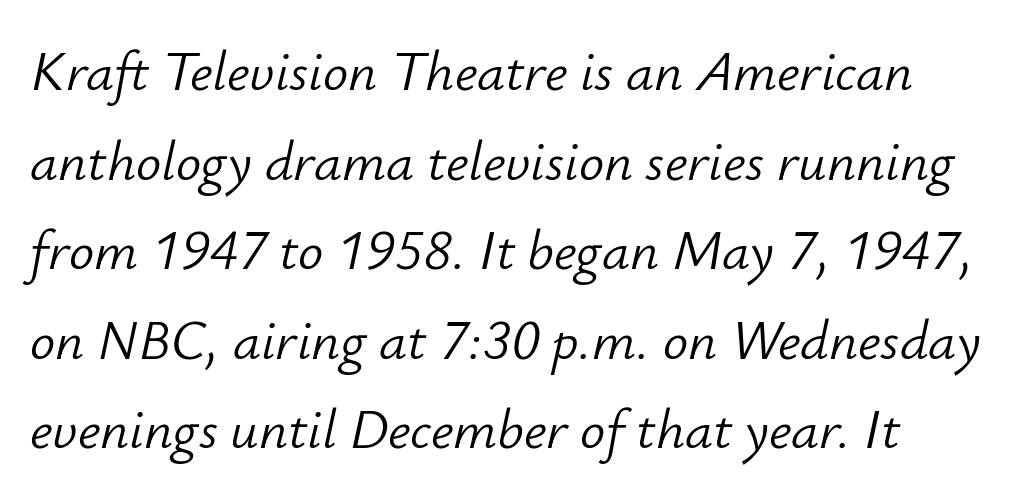
An italicized treatment has been applied to the whole sample. A typesetter would call this zero additional tracking. Caption: face not bold, strokes unweighted. Compared with typical paragraphs, the rows here are spaced about the same. The strip under each line holds only bare page. Proportional: the letters do not fall into vertical columns.
